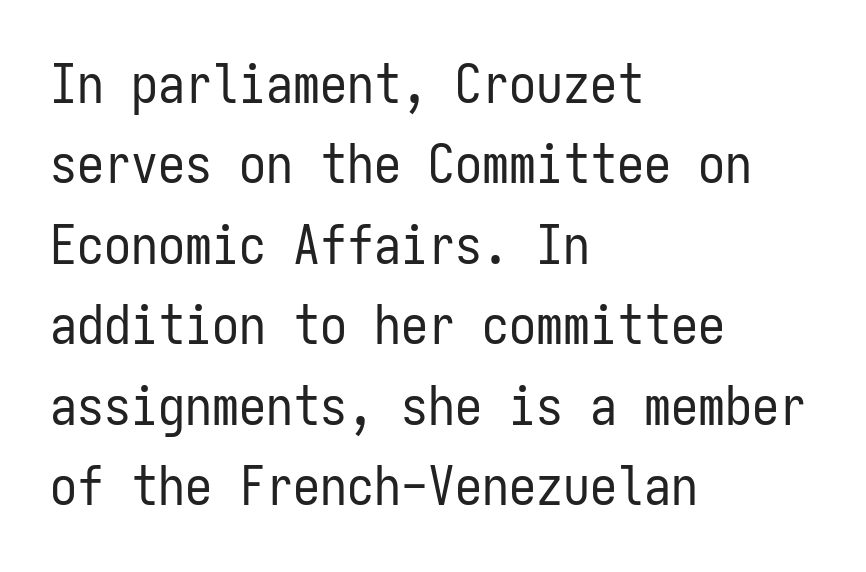
Caption: multi-line text, flush left, ragged right. Upright lettering throughout. A quiet, ordinary-to-light weight characterises the typeface. What's the leading like? Ordinary, nothing unusual. The glyphs in this specimen are sans serif. Just letters on the line, the space beneath them empty.
